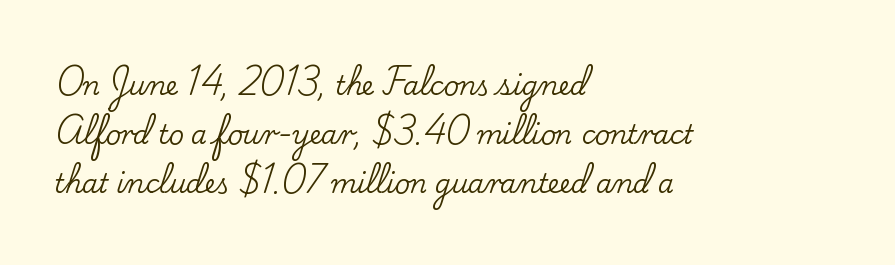
The image shows 26 px text type; set left-aligned, line spacing 1.89x, normal letter spacing, not underlined.
